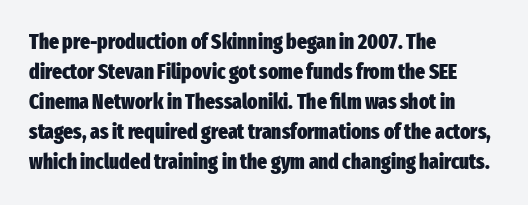
The image shows 21 px bold type, upright; set left-aligned, normal line spacing (1.43x), normal letter spacing, not underlined.
